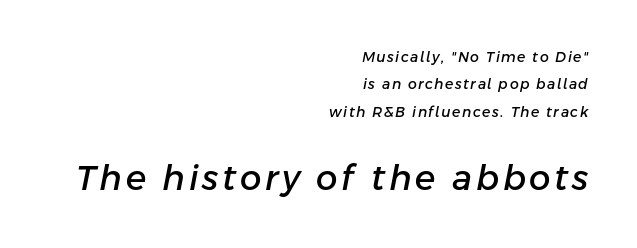
{"italic": "yes", "lean": "right", "slant_degrees": 11, "width": "normal", "stroke_contrast": "low", "x_height": "medium", "monospaced": "no", "underline": "no", "align": "right", "line_spacing": "loose", "line_spacing_ratio": 1.95, "larger_block": "second", "size_ratio": 2.43, "glyph_px": 34}
